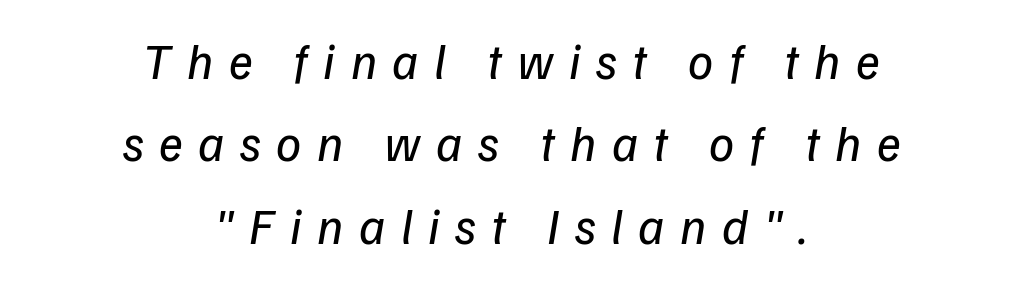
{"italic": "yes", "lean": "right", "slant_degrees": 9, "bold": "no", "weight": "regular", "width": "normal", "stroke_contrast": "low", "x_height": "medium", "monospaced": "no", "underline": "no", "align": "center", "line_spacing": "normal", "line_spacing_ratio": 1.65, "letter_spacing": "wide", "letter_spacing_em": 0.31, "glyph_px": 50}
